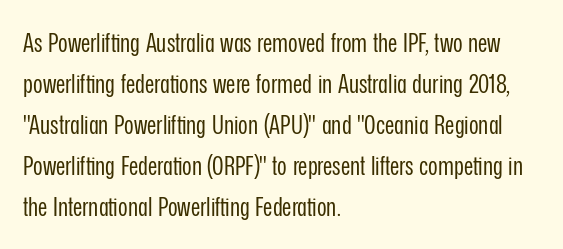
Q: Is the text bold? A: No.
Q: Is the text italic (slanted)? A: No, it is upright.
Q: Is the text underlined? A: No.
Q: How is the paragraph aligned? A: Left-aligned.
Q: Is the spacing between letters normal or unusually wide? A: Normal.
Q: Is the spacing between lines tight, normal or loose? A: Normal.
